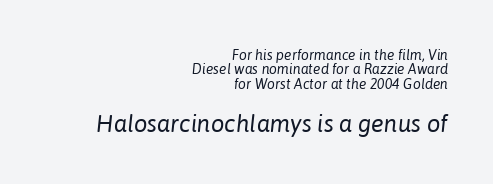
{"italic": "yes", "lean": "right", "slant_degrees": 6, "bold": "no", "underline": "no", "align": "right", "line_spacing": "tight", "line_spacing_ratio": 1.02, "letter_spacing": "normal", "letter_spacing_em": 0.0, "larger_block": "second", "size_ratio": 1.71, "glyph_px": 24}
